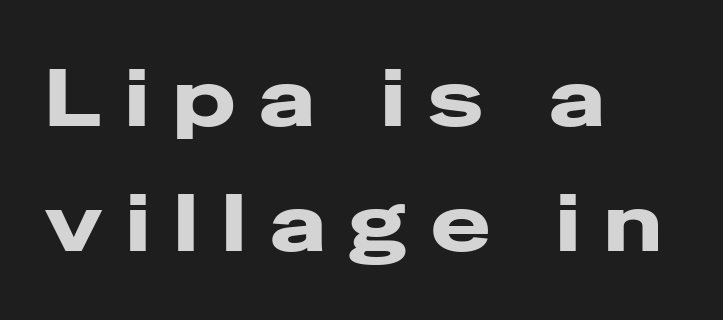
Every character sits straight up, as roman type does. Is this a fixed-width face? No — the glyphs have proportional, varying widths. This rendering uses left alignment, leaving the right contour irregular. Does the leading feel generous? No, just average. The area under the type is left untouched.
